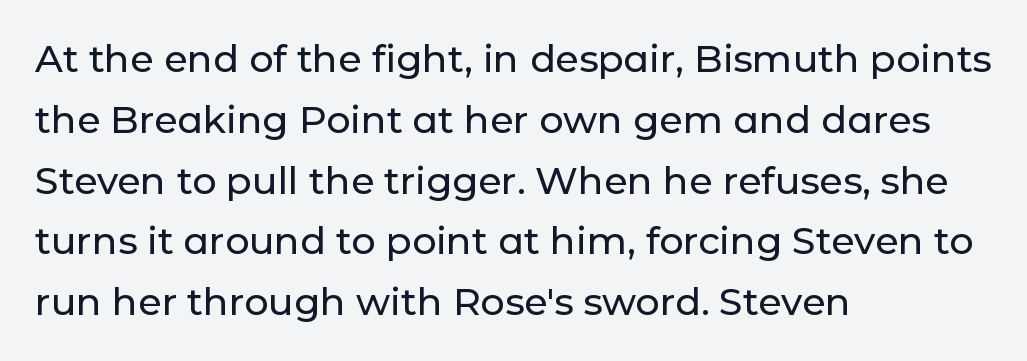
Q: Is the text italic (slanted)? A: No, it is upright.
Q: Is the typeface a serif or a sans-serif typeface? A: Sans-serif.
Q: Is the text underlined? A: No.
Q: How is the paragraph aligned? A: Left-aligned.
Q: Is the spacing between letters normal or unusually wide? A: Normal.
Q: Is the spacing between lines tight, normal or loose? A: Normal.
Q: Width (condensed, normal, or wide)? A: Normal.
Q: Stroke contrast? A: Low.
Q: x-height? A: Medium.
Q: Monospaced? A: No.
